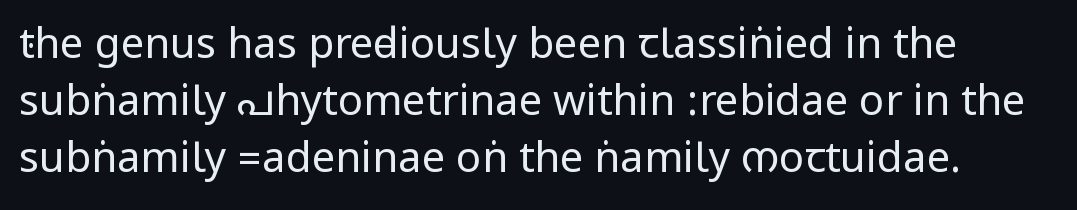
The image shows 42 px regular-weight, condensed sans-serif type, upright; set normal line spacing (1.36x), normal letter spacing, not underlined; low stroke contrast.
